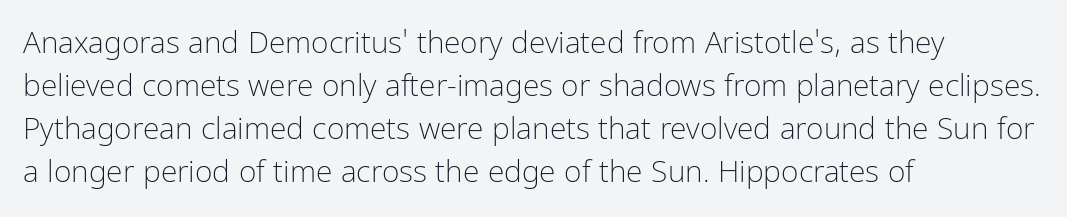
The image shows 30 px light, condensed sans-serif type, upright; set left-aligned, normal line spacing (1.43x), normal letter spacing, not underlined; low stroke contrast and a medium x-height.
